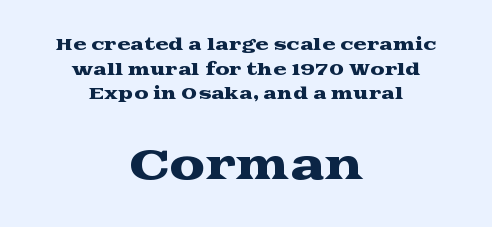
The string is rendered with underlining switched off. The rag falls on both sides of this text block equally. The leading is moderate, giving the passage an even texture. Letter spacing: default.
